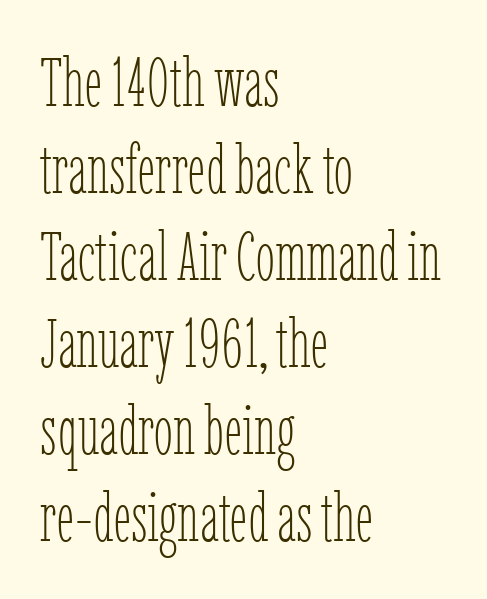
Q: Is the text bold? A: No.
Q: Is the text italic (slanted)? A: No, it is upright.
Q: Is the text underlined? A: No.
Q: How is the paragraph aligned? A: Left-aligned.
Q: Is the spacing between letters normal or unusually wide? A: Normal.
Q: Is the spacing between lines tight, normal or loose? A: Normal.
Q: Width (condensed, normal, or wide)? A: Condensed.
Q: Stroke contrast? A: Low.
Q: x-height? A: Medium.
Q: Monospaced? A: No.
